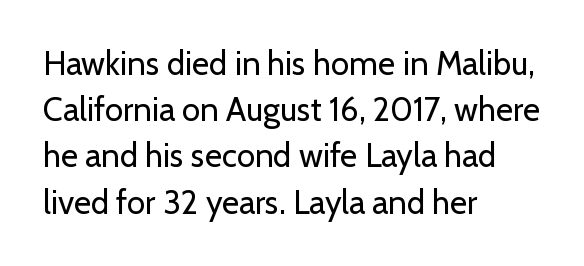
Where is the straight margin? On the left. A typesetter would call this zero additional tracking. How would I describe the line gaps? Plain and ordinary. Vertical strokes here are truly vertical. Stem width sits at or under what a default text font uses. A typesetter would call this proportional, since set widths differ per character.
